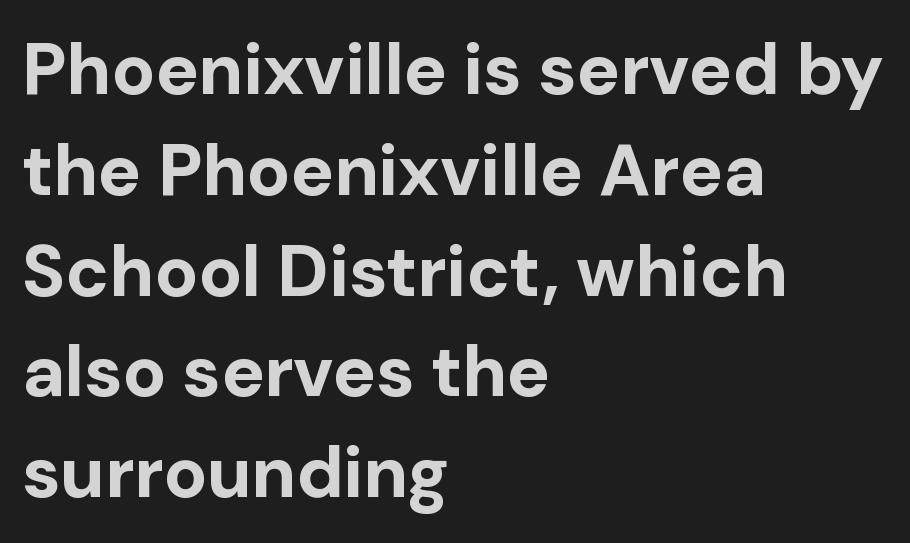
The image shows 72 px bold sans-serif type, upright; set left-aligned, normal line spacing (1.4x), normal letter spacing, not underlined; low stroke contrast and a medium x-height.
